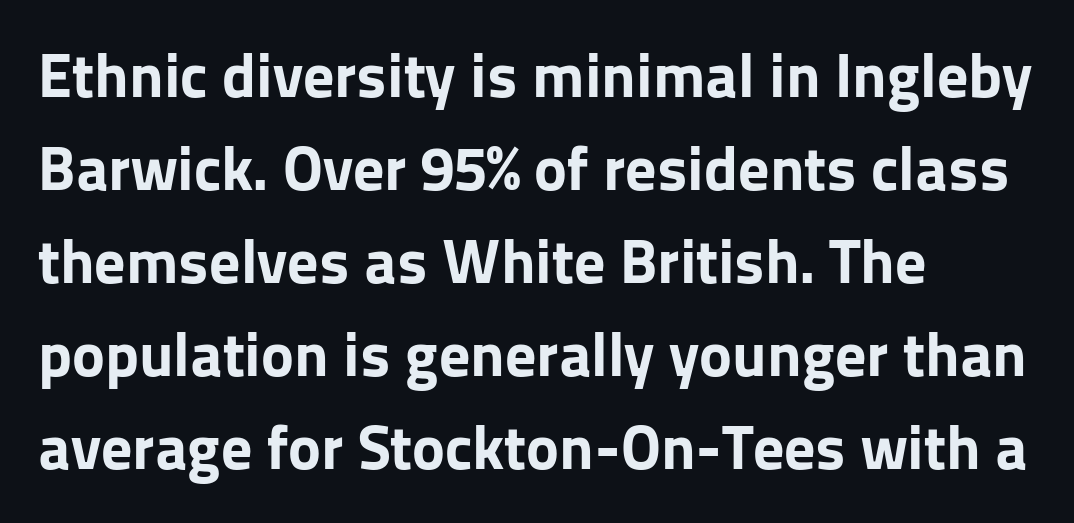
Q: Is the text bold? A: Yes.
Q: Is the text italic (slanted)? A: No, it is upright.
Q: Is the typeface a serif or a sans-serif typeface? A: Sans-serif.
Q: Is the text underlined? A: No.
Q: How is the paragraph aligned? A: Left-aligned.
Q: Is the spacing between letters normal or unusually wide? A: Normal.
Q: Is the spacing between lines tight, normal or loose? A: Normal.
Q: Width (condensed, normal, or wide)? A: Normal.
Q: Stroke contrast? A: Low.
Q: x-height? A: Medium.
Q: Monospaced? A: No.
